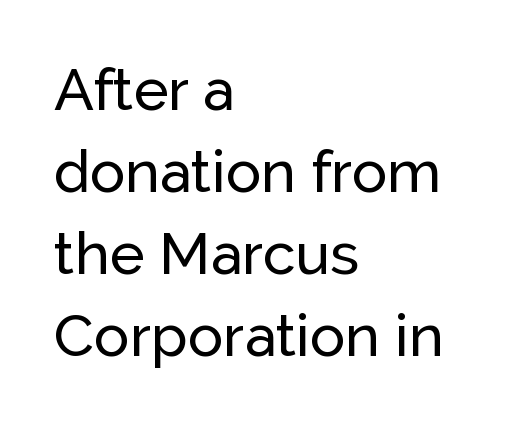
The letters stand straight up with perfectly vertical stems. Think of a printed novel: that variable character pitch is what you see here. How would I describe the line gaps? Plain and ordinary. Regarding serifs, this sample does without them. The baseline area is clear.
